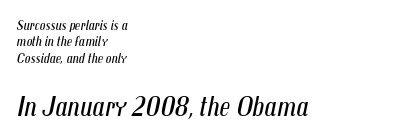
The face used here is rendered with its standard letterfit. Each stroke keeps to a modest, everyday thickness or less. Block two is the big one; block one sits smaller above it. A typesetter would call this proportional, since set widths differ per character. Emphasis-style slanted type is in use.
